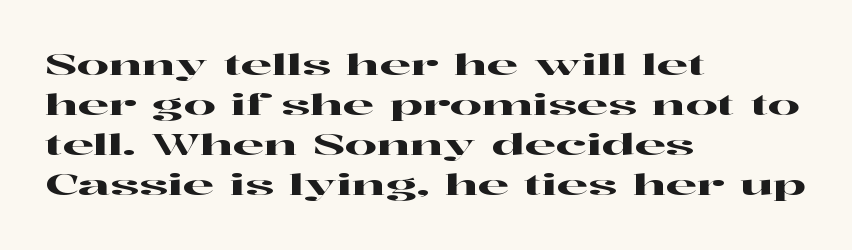
Q: Is the text italic (slanted)? A: No, it is upright.
Q: Is the typeface a serif or a sans-serif typeface? A: Serif.
Q: Is the text underlined? A: No.
Q: How is the paragraph aligned? A: Left-aligned.
Q: Is the spacing between letters normal or unusually wide? A: Normal.
Q: Is the spacing between lines tight, normal or loose? A: Normal.
Q: Width (condensed, normal, or wide)? A: Wide.
Q: Stroke contrast? A: High.
Q: x-height? A: Medium.
Q: Monospaced? A: No.
